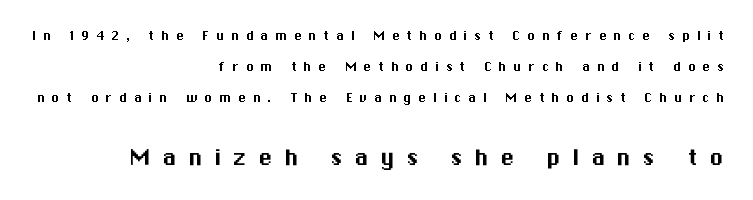
These lines have a slow, spaced-out rhythm from letter to letter. Think of a printed novel: that variable character pitch is what you see here. The baseline area is clear. The face used here appears at its bigger size in the lower chunk. The text block is weighted toward the right margin, trailing off unevenly leftward.
